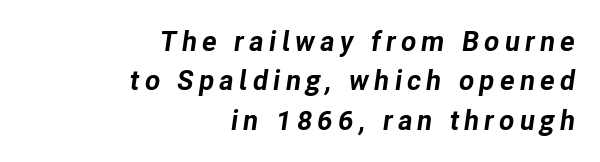
The image shows 28 px bold type, italic (leaning right); set right-aligned, normal line spacing (1.41x), not underlined; low stroke contrast and a medium x-height.
